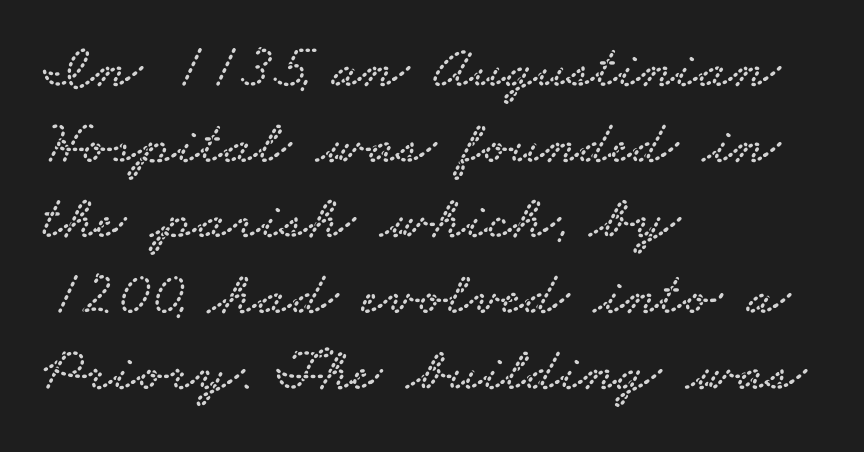
The letters advance in unequal steps, a hallmark of proportional type. The lines are quadded left. The strip under each line holds only bare page. Classification — serif.
